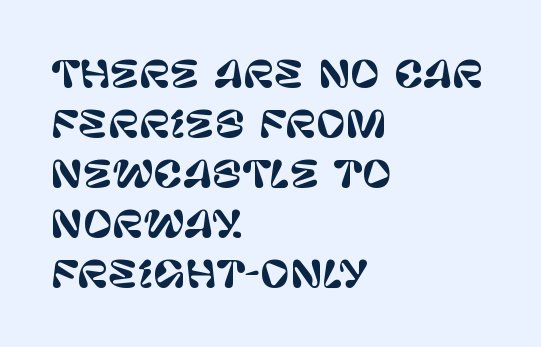
Q: Is the text italic (slanted)? A: Yes.
Q: Is the typeface a serif or a sans-serif typeface? A: Sans-serif.
Q: Is the text underlined? A: No.
Q: How is the paragraph aligned? A: Left-aligned.
Q: Is the spacing between letters normal or unusually wide? A: Normal.
Q: Is the spacing between lines tight, normal or loose? A: Normal.
Q: Width (condensed, normal, or wide)? A: Normal.
Q: Stroke contrast? A: Low.
Q: x-height? A: Large.
Q: Monospaced? A: No.
